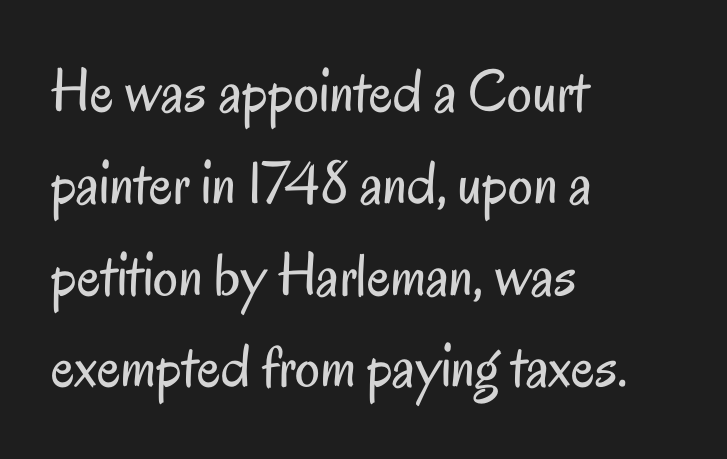
The image shows 62 px regular-weight, condensed sans-serif type, upright; set left-aligned, normal line spacing (1.48x), normal letter spacing, not underlined; low stroke contrast and a small x-height.
